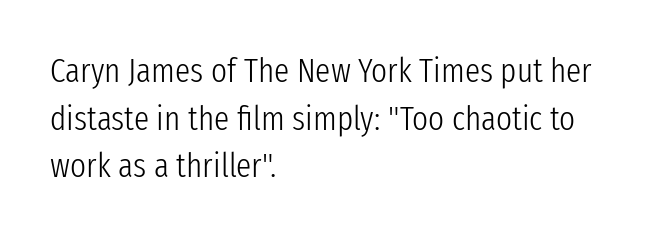
Think standard paragraph weight, or any step lighter than that. Spacing verdict: proportional, widths tailored to each character. The font family rendered here belongs to the sans-serif group. Does the lettering tilt? It doesn't — this is upright. This rendering uses left alignment, leaving the right contour irregular. The block of text has a typical density, with ordinary space between rows.
